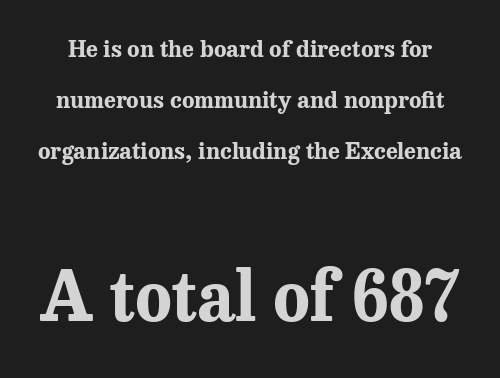
{"serif": "yes", "italic": "no", "bold": "yes", "weight": "bold", "width": "normal", "stroke_contrast": "medium", "x_height": "medium", "monospaced": "no", "underline": "no", "line_spacing": "loose", "line_spacing_ratio": 2.22, "letter_spacing": "normal", "letter_spacing_em": 0.0, "larger_block": "second", "size_ratio": 2.96, "glyph_px": 68}
